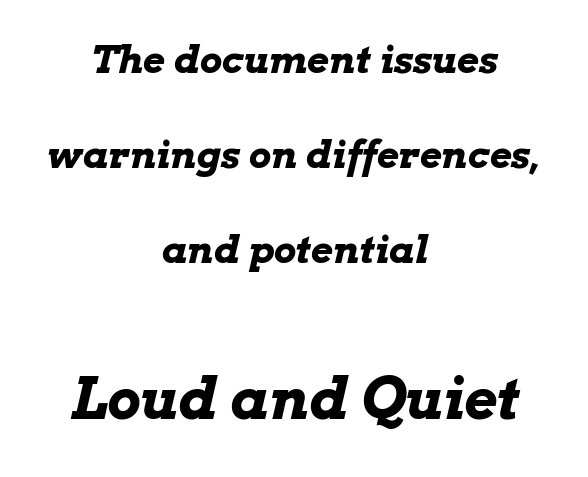
The image shows 57 px bold, wide type, italic (leaning right); set centered, loose line spacing (2.5x), normal letter spacing, not underlined; the second (bottom) block is 1.5x larger; low stroke contrast and a medium x-height.
